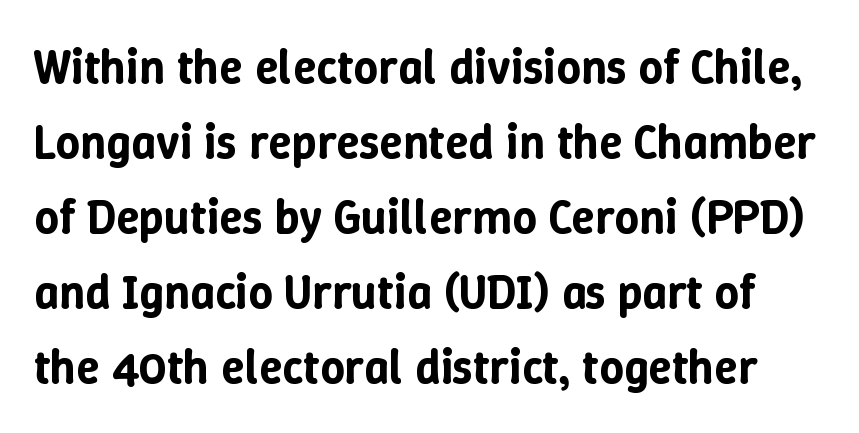
The image shows 48 px text type, upright; set normal line spacing (1.56x), normal letter spacing, not underlined; low stroke contrast and a medium x-height.
